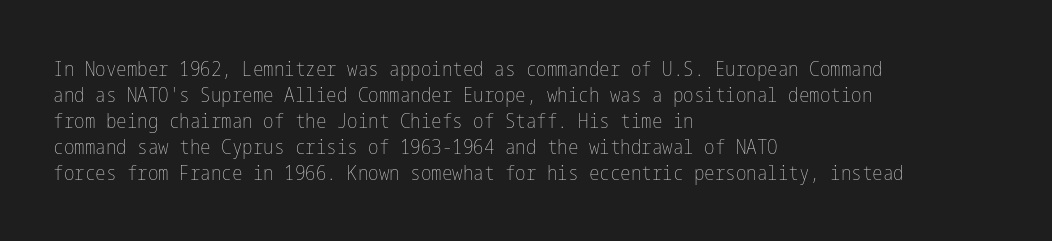
The image shows 21 px text type, upright; set left-aligned, line spacing 1.24x, normal letter spacing, not underlined.
